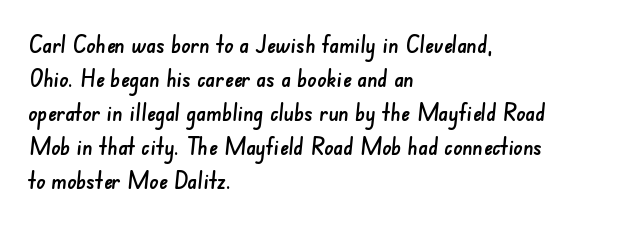
{"underline": "no", "align": "left", "line_spacing": "normal", "line_spacing_ratio": 1.48, "letter_spacing": "normal", "letter_spacing_em": 0.0, "glyph_px": 23}
